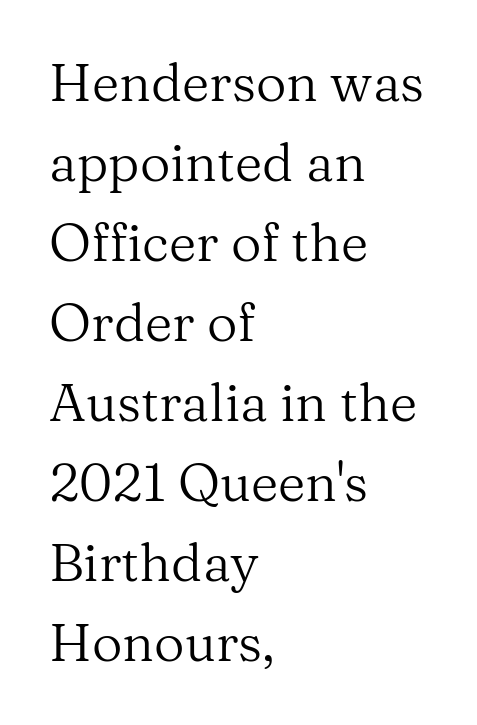
The image shows 53 px regular-weight serif type, upright; set left-aligned, normal line spacing (1.51x), normal letter spacing, not underlined; medium stroke contrast and a medium x-height.
